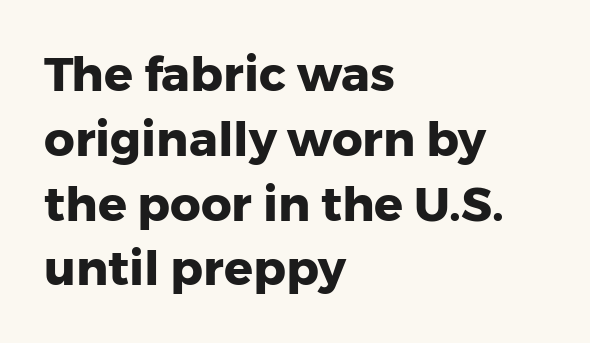
Q: Is the text bold? A: Yes.
Q: Is the text italic (slanted)? A: No, it is upright.
Q: Is the typeface a serif or a sans-serif typeface? A: Sans-serif.
Q: Is the text underlined? A: No.
Q: How is the paragraph aligned? A: Left-aligned.
Q: Is the spacing between letters normal or unusually wide? A: Normal.
Q: Is the spacing between lines tight, normal or loose? A: Normal.
Q: Width (condensed, normal, or wide)? A: Normal.
Q: Stroke contrast? A: Low.
Q: x-height? A: Medium.
Q: Monospaced? A: No.
